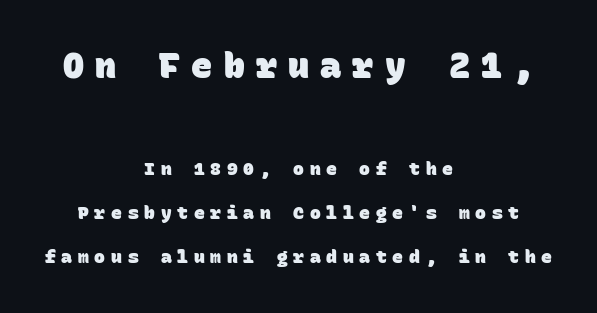
Q: Is the text bold? A: Yes.
Q: Is the typeface a serif or a sans-serif typeface? A: Sans-serif.
Q: Is the text underlined? A: No.
Q: How is the paragraph aligned? A: Centered.
Q: Is the spacing between letters normal or unusually wide? A: Unusually wide.
Q: Is the spacing between lines tight, normal or loose? A: Loose.
Q: Which block of text is set in a larger size, the first (top) or the second (bottom)? A: The first (top) one.
Q: Width (condensed, normal, or wide)? A: Normal.
Q: Stroke contrast? A: Low.
Q: x-height? A: Large.
Q: Monospaced? A: Yes.
